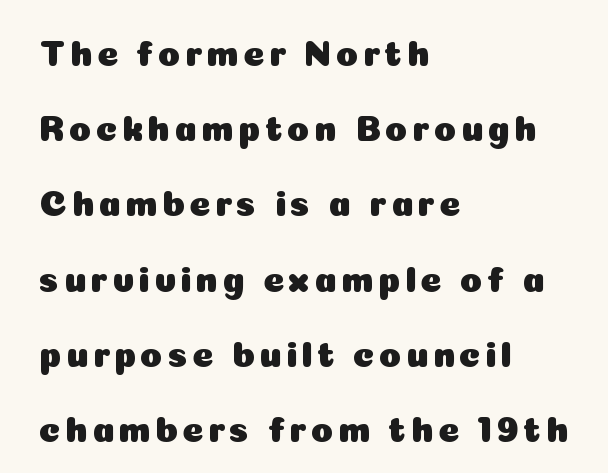
{"serif": "no", "italic": "no", "width": "normal", "stroke_contrast": "low", "x_height": "medium", "monospaced": "no", "underline": "no", "align": "left", "line_spacing": "loose", "line_spacing_ratio": 2.09, "glyph_px": 36}
